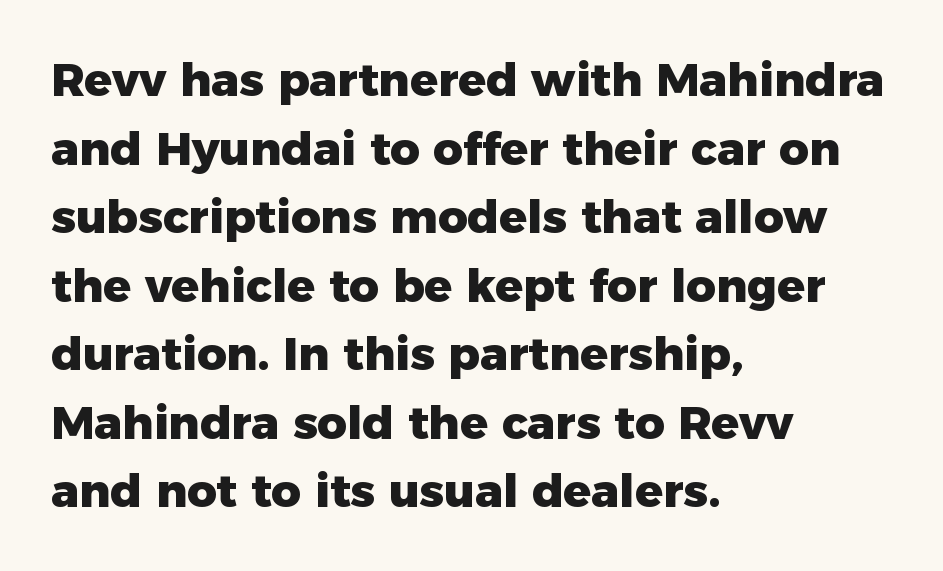
Q: Is the text bold? A: Yes.
Q: Is the text italic (slanted)? A: No, it is upright.
Q: Is the typeface a serif or a sans-serif typeface? A: Sans-serif.
Q: Is the text underlined? A: No.
Q: How is the paragraph aligned? A: Left-aligned.
Q: Is the spacing between letters normal or unusually wide? A: Normal.
Q: Is the spacing between lines tight, normal or loose? A: Normal.
Q: Width (condensed, normal, or wide)? A: Normal.
Q: Stroke contrast? A: Low.
Q: x-height? A: Medium.
Q: Monospaced? A: No.
